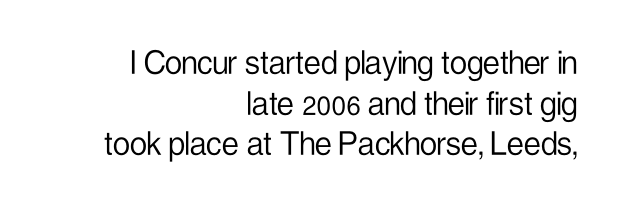
{"serif": "no", "italic": "no", "bold": "no", "weight": "light", "width": "condensed", "stroke_contrast": "low", "x_height": "medium", "monospaced": "no", "underline": "no", "align": "right", "line_spacing": "tight", "line_spacing_ratio": 1.07, "letter_spacing": "normal", "letter_spacing_em": 0.0, "glyph_px": 38}
